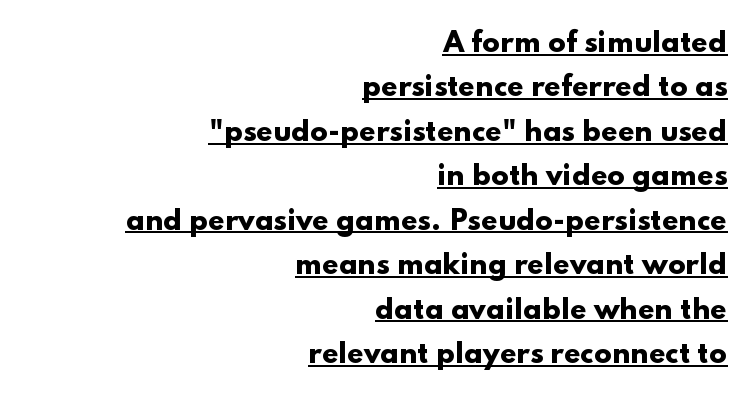
The image shows 26 px bold type, upright; set right-aligned, line spacing 1.71x, normal letter spacing, underlined.
